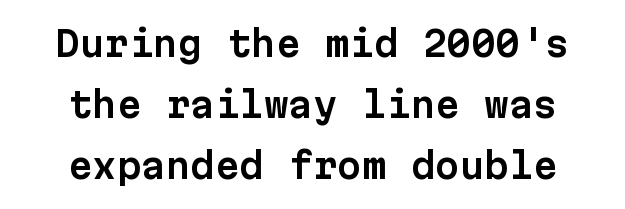
Q: Is the text italic (slanted)? A: No, it is upright.
Q: Is the typeface a serif or a sans-serif typeface? A: Sans-serif.
Q: Is the text underlined? A: No.
Q: How is the paragraph aligned? A: Centered.
Q: Is the spacing between letters normal or unusually wide? A: Normal.
Q: Width (condensed, normal, or wide)? A: Normal.
Q: Stroke contrast? A: Low.
Q: x-height? A: Medium.
Q: Monospaced? A: Yes.
